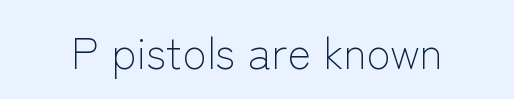
{"serif": "no", "italic": "no", "bold": "no", "weight": "light", "width": "normal", "stroke_contrast": "low", "x_height": "medium", "monospaced": "no", "underline": "no", "letter_spacing": "normal", "letter_spacing_em": 0.0, "glyph_px": 44}
